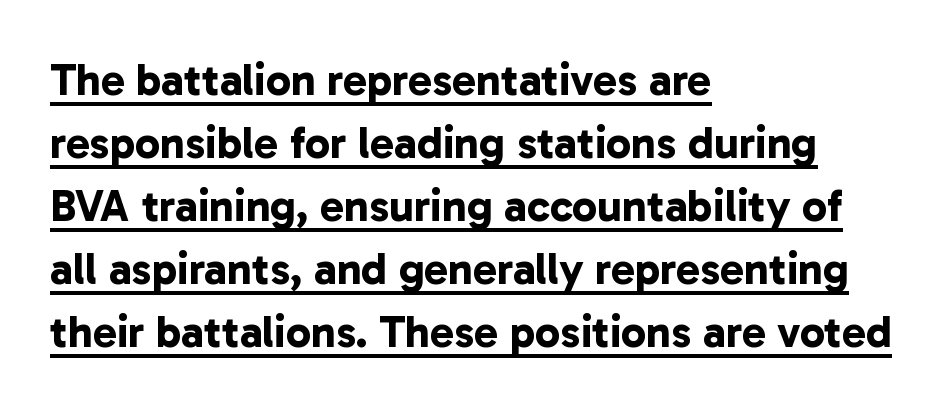
Interline gaps are of average width in this sample. The text block is weighted toward the left margin, trailing off unevenly rightward. The passage shown has conventional tracking throughout. To sum up the face: it is a sans, with no serifs. The words here are underlined. Bold? Absolutely — the strokes are thick and heavy.
